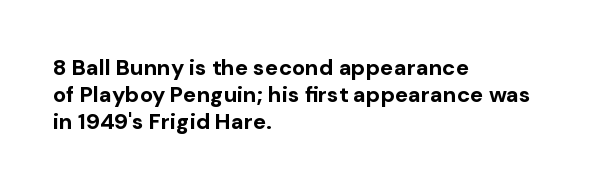
Q: Is the text bold? A: Yes.
Q: Is the text italic (slanted)? A: No, it is upright.
Q: Is the text underlined? A: No.
Q: How is the paragraph aligned? A: Left-aligned.
Q: Is the spacing between letters normal or unusually wide? A: Normal.
